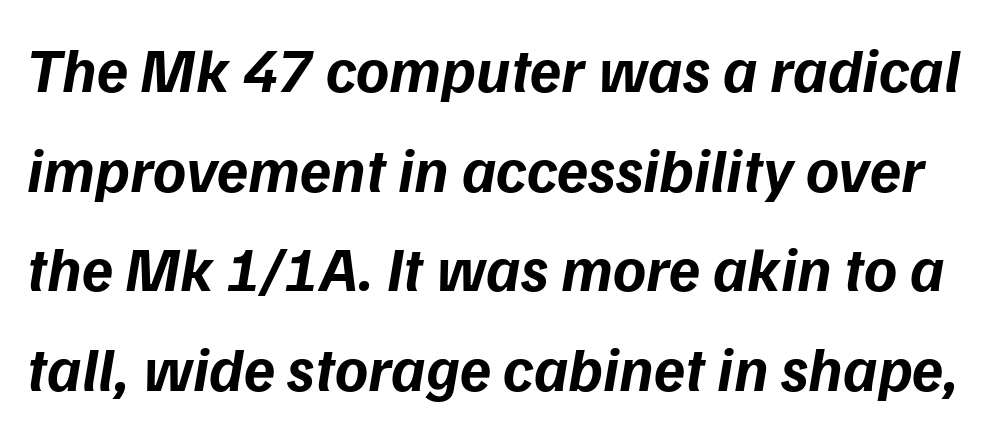
{"italic": "yes", "lean": "right", "slant_degrees": 9, "bold": "yes", "weight": "bold", "width": "normal", "stroke_contrast": "low", "x_height": "medium", "monospaced": "no", "underline": "no", "line_spacing": "normal", "line_spacing_ratio": 1.58, "letter_spacing": "normal", "letter_spacing_em": 0.0, "glyph_px": 63}
